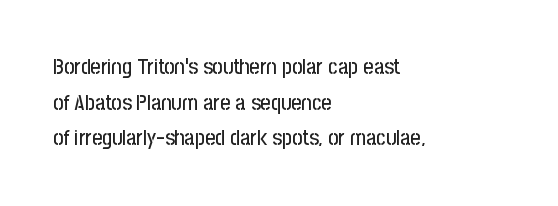
The tracking reads as untouched default to a designer's eye. Each line starts at the same left margin while the right side varies. The leading is moderate, giving the passage an even texture. This is the regular roman posture of the typeface.
